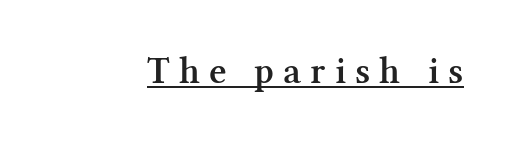
The image shows 38 px semibold serif type, upright; set unusually wide letter spacing (+0.24 em), underlined; medium stroke contrast and a medium x-height.
